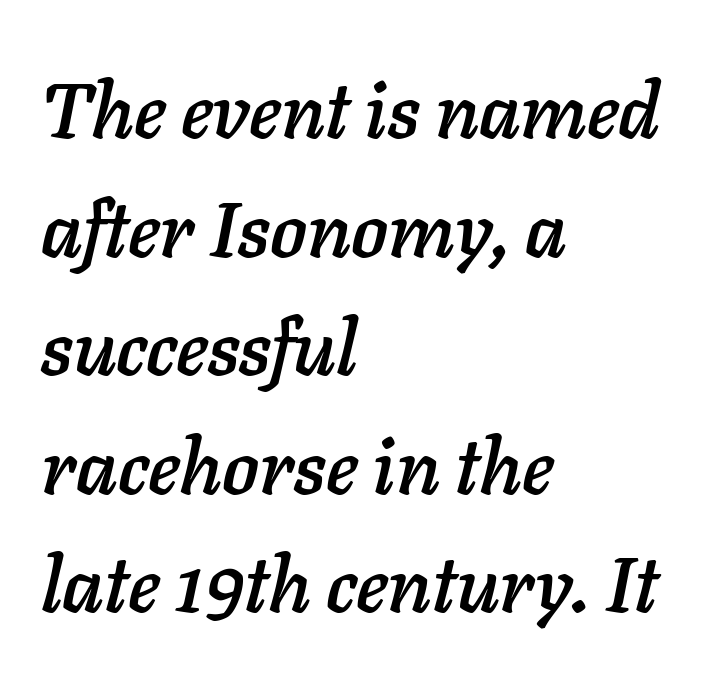
The image shows 77 px text type, italic (leaning right); set left-aligned, normal line spacing (1.54x), normal letter spacing, not underlined; low stroke contrast and a medium x-height.
